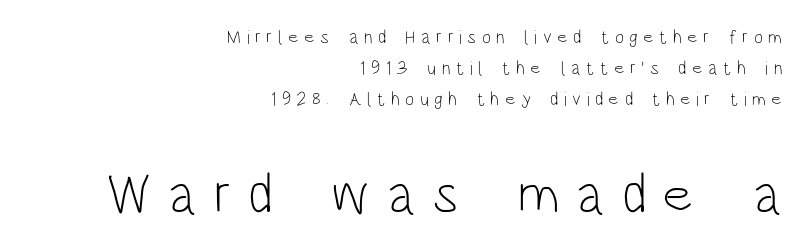
{"serif": "no", "italic": "no", "bold": "no", "weight": "light", "width": "condensed", "stroke_contrast": "low", "x_height": "large", "monospaced": "no", "underline": "no", "align": "right", "line_spacing": "normal", "line_spacing_ratio": 1.63, "letter_spacing": "wide", "letter_spacing_em": 0.29, "larger_block": "second", "size_ratio": 3.0, "glyph_px": 57}
